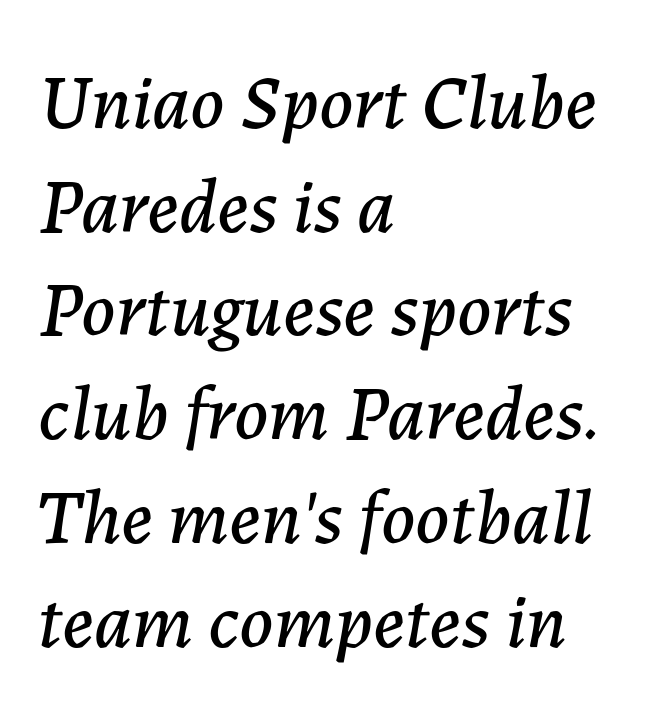
{"italic": "yes", "lean": "right", "slant_degrees": 7, "width": "normal", "stroke_contrast": "low", "x_height": "medium", "monospaced": "no", "underline": "no", "align": "left", "line_spacing": "normal", "line_spacing_ratio": 1.33, "letter_spacing": "normal", "letter_spacing_em": 0.0, "glyph_px": 78}
